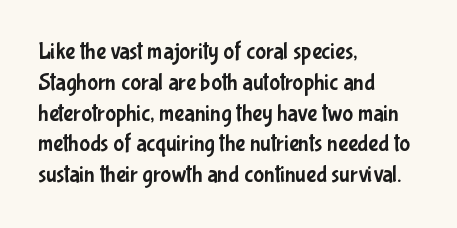
Q: Is the text italic (slanted)? A: No, it is upright.
Q: Is the text underlined? A: No.
Q: How is the paragraph aligned? A: Left-aligned.
Q: Is the spacing between letters normal or unusually wide? A: Normal.
Q: Is the spacing between lines tight, normal or loose? A: Normal.
